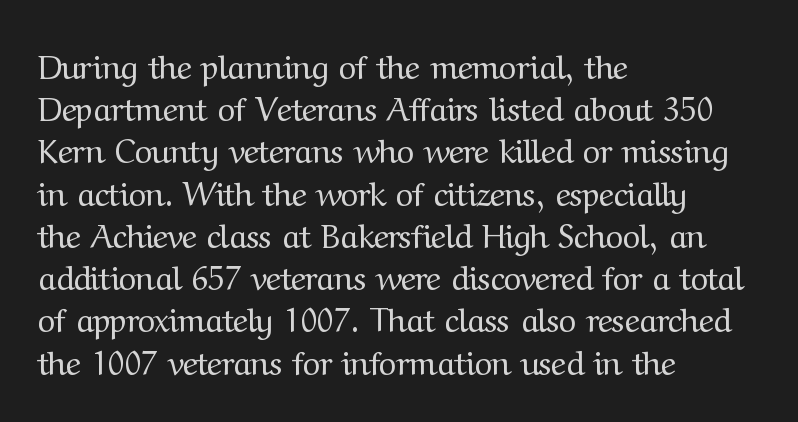
Q: Is the text bold? A: No.
Q: Is the text italic (slanted)? A: No, it is upright.
Q: Is the typeface a serif or a sans-serif typeface? A: Serif.
Q: Is the text underlined? A: No.
Q: How is the paragraph aligned? A: Left-aligned.
Q: Is the spacing between letters normal or unusually wide? A: Normal.
Q: Is the spacing between lines tight, normal or loose? A: Normal.
Q: Width (condensed, normal, or wide)? A: Normal.
Q: Stroke contrast? A: Medium.
Q: x-height? A: Medium.
Q: Monospaced? A: No.
